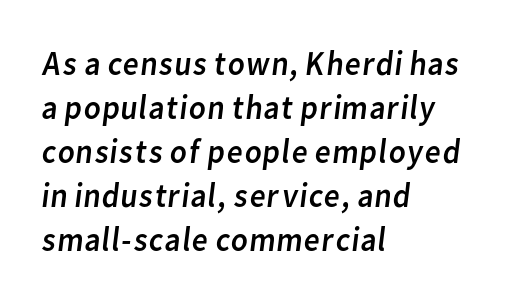
{"serif": "no", "bold": "no", "weight": "regular", "width": "normal", "stroke_contrast": "low", "x_height": "medium", "monospaced": "no", "underline": "no", "align": "left", "line_spacing": "normal", "line_spacing_ratio": 1.26, "letter_spacing": "normal", "letter_spacing_em": 0.0, "glyph_px": 35}
